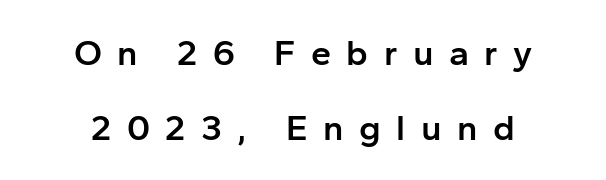
The passage shown stacks its lines with a broad gap. Summary of weight: moderately heavy, a semibold. Serifs: no, the terminals of the letterforms are clean. Underlining? Definitely not there. The lettering stays uniformly vertical, giving the passage a roman look. Do the characters align in a grid? No, the font is proportional.
